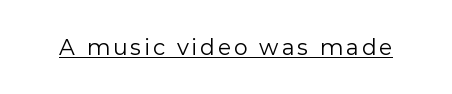
{"italic": "no", "bold": "no", "underline": "yes", "glyph_px": 22}
